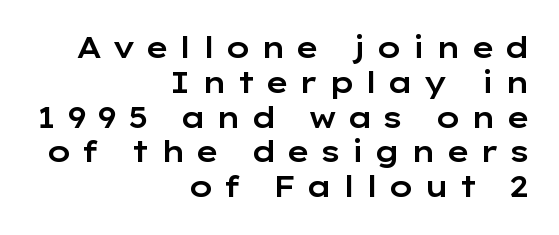
Q: Is the text italic (slanted)? A: No, it is upright.
Q: Is the typeface a serif or a sans-serif typeface? A: Sans-serif.
Q: Is the text underlined? A: No.
Q: How is the paragraph aligned? A: Right-aligned.
Q: Is the spacing between letters normal or unusually wide? A: Unusually wide.
Q: Width (condensed, normal, or wide)? A: Wide.
Q: Stroke contrast? A: Low.
Q: x-height? A: Medium.
Q: Monospaced? A: No.
